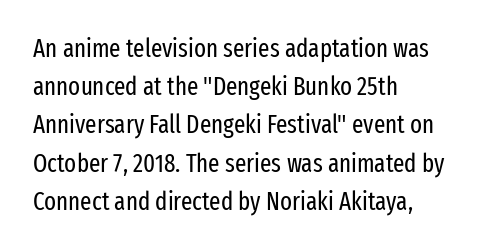
{"italic": "no", "bold": "no", "underline": "no", "align": "left", "line_spacing": "normal", "line_spacing_ratio": 1.53, "letter_spacing": "normal", "letter_spacing_em": 0.0, "glyph_px": 25}
